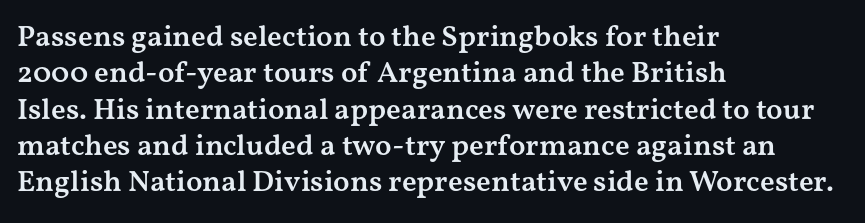
The image shows 30 px semibold, wide serif type, upright; set left-aligned, line spacing 1.21x, normal letter spacing, not underlined; medium stroke contrast and a medium x-height.
